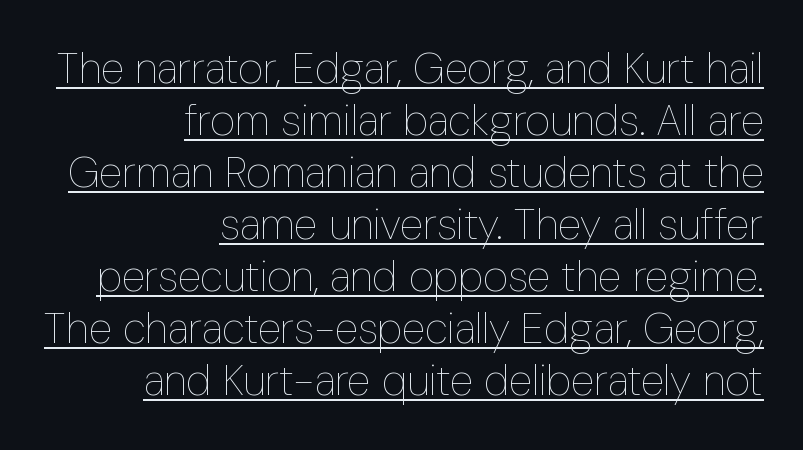
Ink coverage per letter is moderate at most. The horizontal fit of the characters is conventional and even. Ordinary non-slanted type is in use. The face used here appears with an underline applied. Compared with a flush-left layout, this one pins lines to the opposite, right side. Each letter keeps its own natural width here, so spacing adapts to shape.
